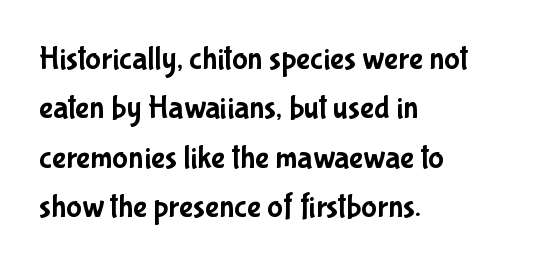
The image shows 33 px condensed sans-serif type, upright; set left-aligned, normal line spacing (1.5x), normal letter spacing, not underlined; low stroke contrast and a medium x-height.
